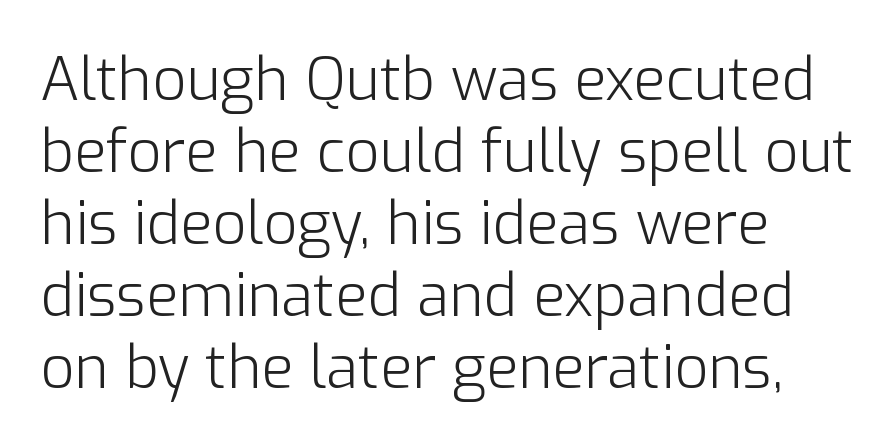
The image shows 59 px light sans-serif type, upright; set left-aligned, line spacing 1.22x, normal letter spacing, not underlined; low stroke contrast and a medium x-height.
